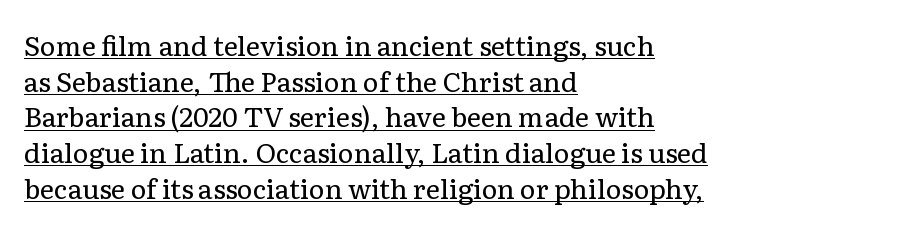
{"italic": "no", "bold": "no", "underline": "yes", "align": "left", "line_spacing": "normal", "line_spacing_ratio": 1.32, "letter_spacing": "normal", "letter_spacing_em": 0.0, "glyph_px": 27}
